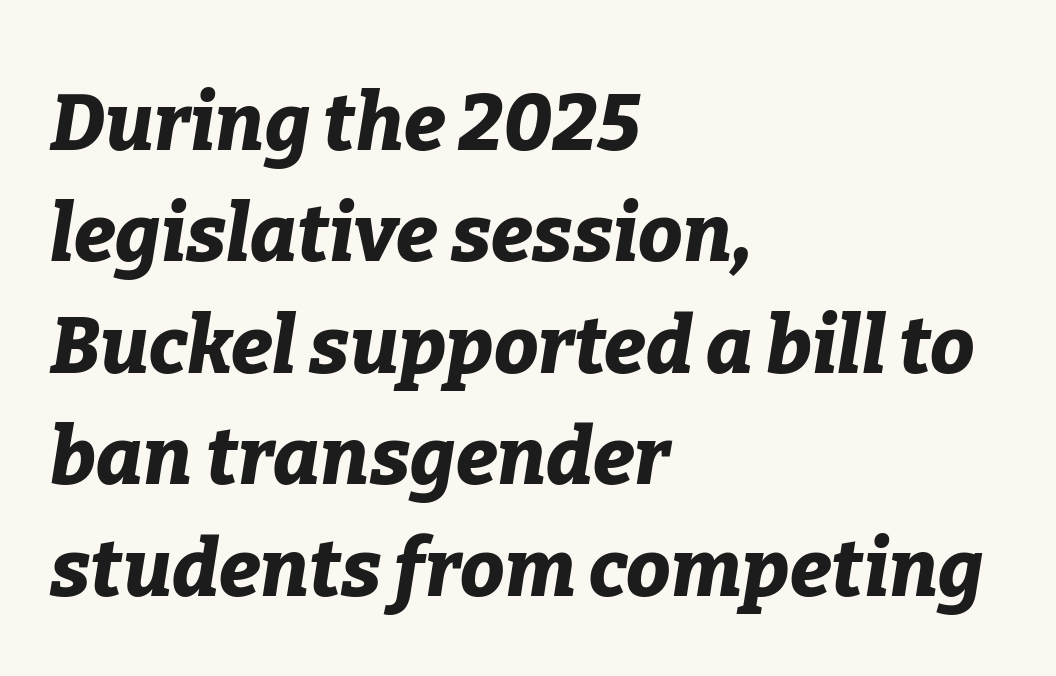
The image shows 79 px bold type, italic (leaning right); set left-aligned, normal line spacing (1.41x), normal letter spacing, not underlined; low stroke contrast and a medium x-height.
